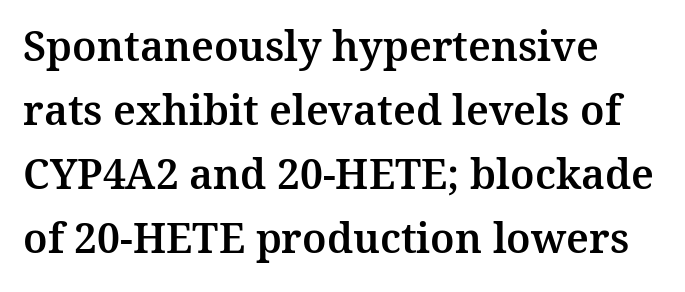
{"serif": "yes", "italic": "no", "width": "normal", "stroke_contrast": "medium", "x_height": "medium", "monospaced": "no", "underline": "no", "line_spacing": "normal", "line_spacing_ratio": 1.56, "letter_spacing": "normal", "letter_spacing_em": 0.0, "glyph_px": 41}
